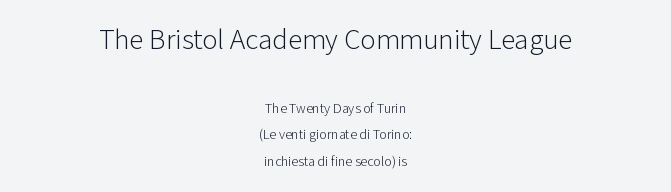
Each row of text sits above clean, open space. Counters stay open thanks to moderate or lighter strokes. A typesetter would call this proportional, since set widths differ per character. Are there feet on the stems? There aren't — it's a sans. No italicization has been applied; the sample stays upright.
